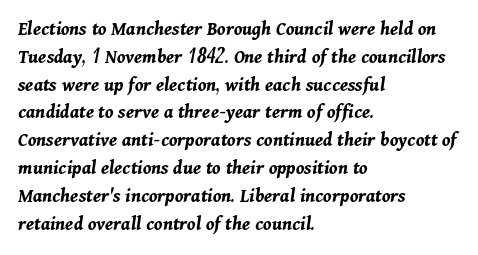
Q: Is the text bold? A: Yes.
Q: Is the text italic (slanted)? A: Yes, it leans right by about 11 degrees.
Q: Is the text underlined? A: No.
Q: How is the paragraph aligned? A: Left-aligned.
Q: Is the spacing between letters normal or unusually wide? A: Normal.
Q: Is the spacing between lines tight, normal or loose? A: Normal.
